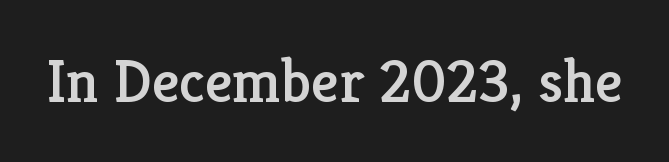
Q: Is the text italic (slanted)? A: No, it is upright.
Q: Is the typeface a serif or a sans-serif typeface? A: Serif.
Q: Is the text underlined? A: No.
Q: Is the spacing between letters normal or unusually wide? A: Normal.
Q: Width (condensed, normal, or wide)? A: Normal.
Q: Stroke contrast? A: Low.
Q: x-height? A: Medium.
Q: Monospaced? A: No.
